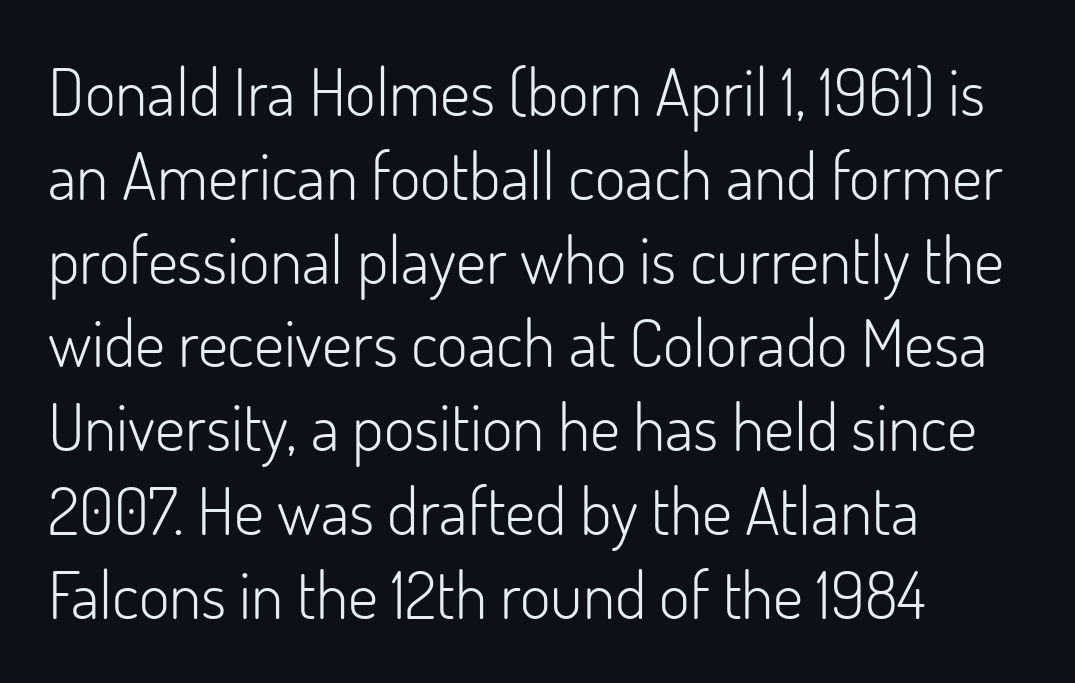
The image shows 66 px light sans-serif type, upright; set left-aligned, normal line spacing (1.27x), normal letter spacing, not underlined; low stroke contrast and a small x-height.
